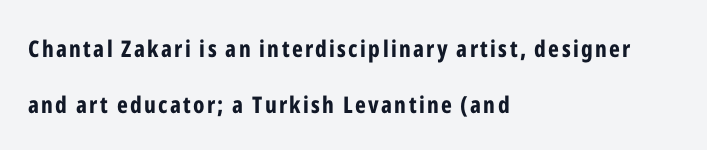
{"italic": "no", "bold": "yes", "underline": "no", "align": "left", "line_spacing": "loose", "line_spacing_ratio": 2.42, "glyph_px": 23}
